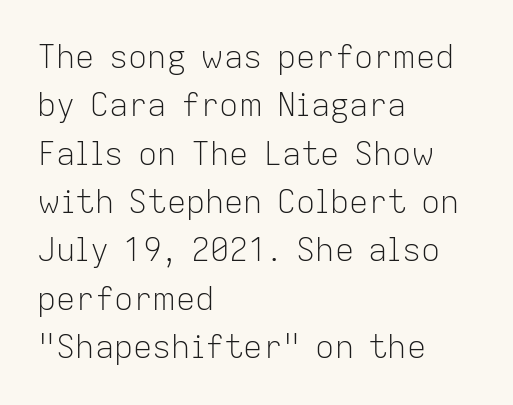
The image shows 32 px light sans-serif type, upright; set left-aligned, normal line spacing (1.51x), normal letter spacing, not underlined; low stroke contrast and a medium x-height.
